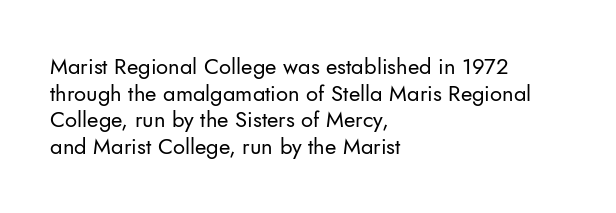
Q: Is the text bold? A: No.
Q: Is the text italic (slanted)? A: No, it is upright.
Q: Is the text underlined? A: No.
Q: How is the paragraph aligned? A: Left-aligned.
Q: Is the spacing between letters normal or unusually wide? A: Normal.
